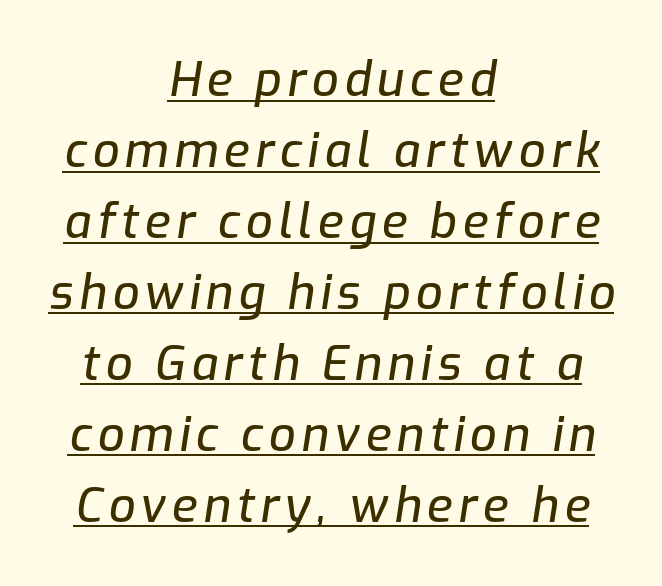
Check the space under the baseline: a stroke is drawn there. Slant detected: the letters are inclined. Each letter keeps its own natural width here, so spacing adapts to shape. If you folded the block vertically in half, each line would mirror itself in length. Vertical spacing — default.
